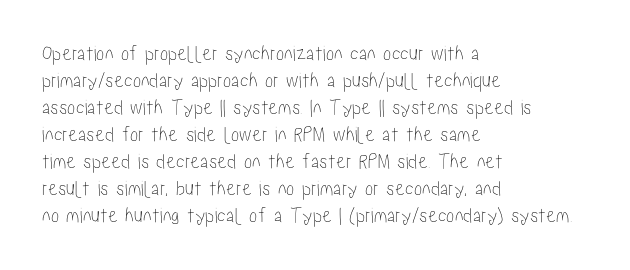
The horizontal fit of the characters is conventional and even. The typesetter chose a ragged-right arrangement here. Upright lettering throughout. The specimen omits any rule beneath the text block's lines.
